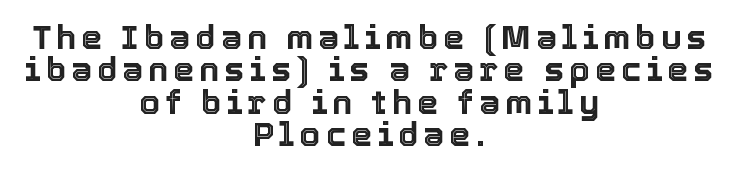
The image shows 34 px text type, upright; set centered, tight line spacing (0.95x), not underlined; a medium x-height.
